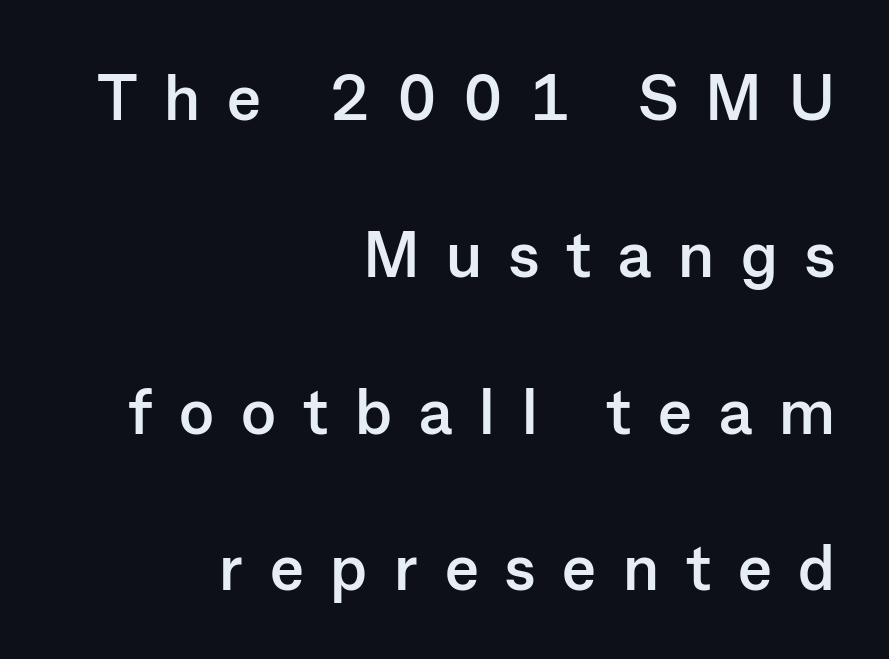
Q: Is the text bold? A: Yes.
Q: Is the text italic (slanted)? A: No, it is upright.
Q: Is the typeface a serif or a sans-serif typeface? A: Sans-serif.
Q: Is the text underlined? A: No.
Q: How is the paragraph aligned? A: Right-aligned.
Q: Is the spacing between letters normal or unusually wide? A: Unusually wide.
Q: Is the spacing between lines tight, normal or loose? A: Loose.
Q: Width (condensed, normal, or wide)? A: Normal.
Q: Stroke contrast? A: Low.
Q: x-height? A: Medium.
Q: Monospaced? A: No.
